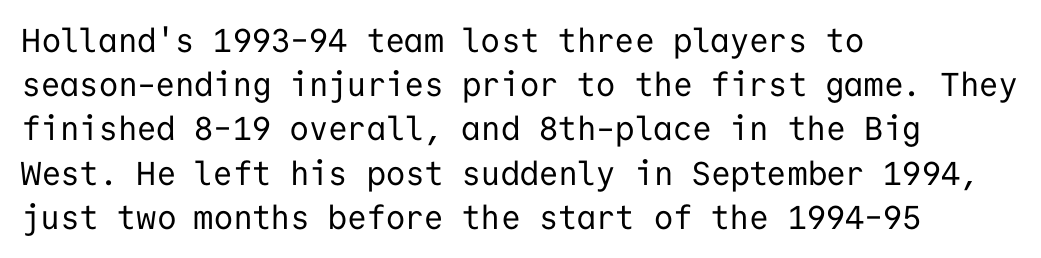
{"serif": "no", "italic": "no", "bold": "no", "weight": "regular", "width": "normal", "stroke_contrast": "low", "x_height": "medium", "monospaced": "yes", "underline": "no", "align": "left", "line_spacing": "normal", "line_spacing_ratio": 1.34, "letter_spacing": "normal", "letter_spacing_em": 0.0, "glyph_px": 33}
